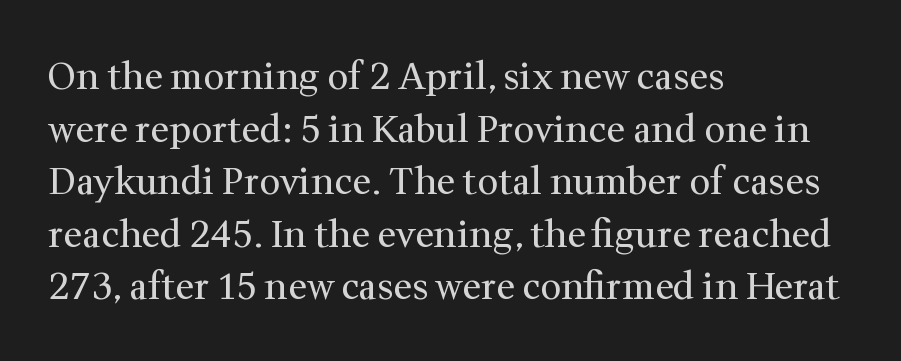
Q: Is the text bold? A: No.
Q: Is the text italic (slanted)? A: No, it is upright.
Q: Is the typeface a serif or a sans-serif typeface? A: Serif.
Q: Is the text underlined? A: No.
Q: How is the paragraph aligned? A: Left-aligned.
Q: Is the spacing between letters normal or unusually wide? A: Normal.
Q: Is the spacing between lines tight, normal or loose? A: Normal.
Q: Width (condensed, normal, or wide)? A: Normal.
Q: Stroke contrast? A: Medium.
Q: x-height? A: Medium.
Q: Monospaced? A: No.
